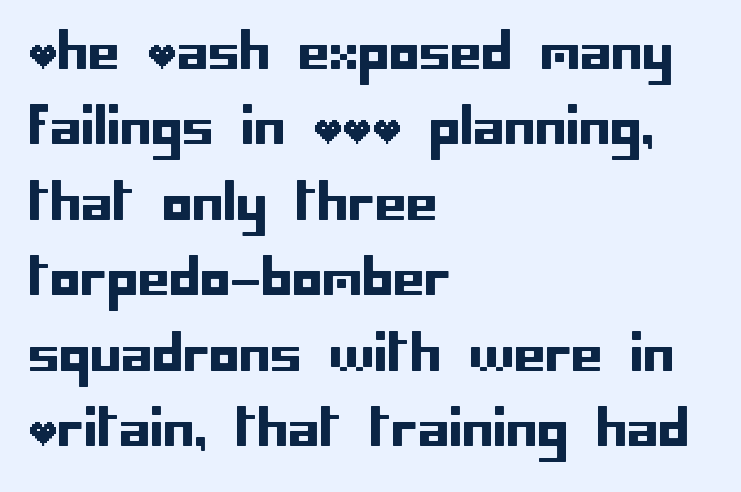
Every character sits straight up, as roman type does. Nothing sits at the stroke ends, so this counts as sans-serif. Caption: standard tracking, unaltered. These lines are set flush left with a ragged right edge. The zone under the glyphs is completely vacant.
